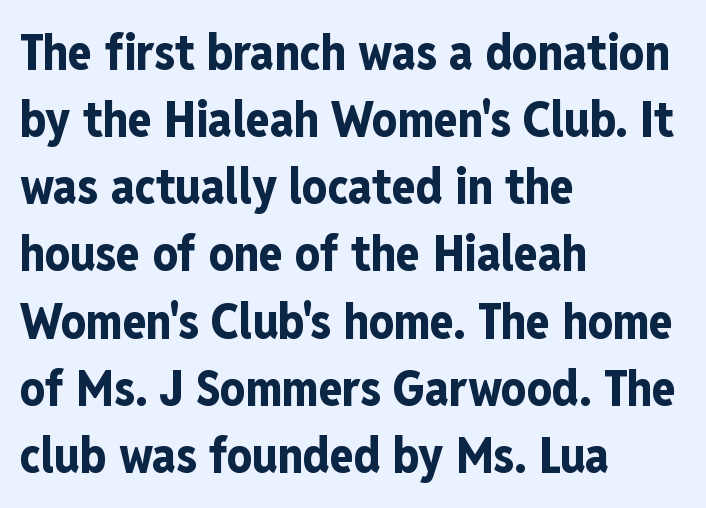
{"serif": "no", "italic": "no", "bold": "yes", "weight": "bold", "width": "condensed", "stroke_contrast": "low", "x_height": "medium", "monospaced": "no", "underline": "no", "align": "left", "line_spacing": "normal", "line_spacing_ratio": 1.37, "letter_spacing": "normal", "letter_spacing_em": 0.0, "glyph_px": 49}
